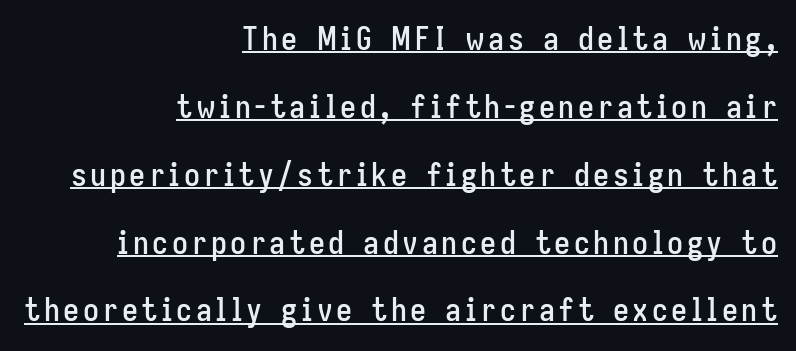
Rendered with straight, roman letterforms. Stroke terminals: plain, sans-serif. The rendering uses natural spacing where letterforms have individual widths. Compared with undecorated copy, this sample adds a rule below the words. A great deal of white space separates one row of letters from the next. Typeset ragged left — the right edge is the straight one.
